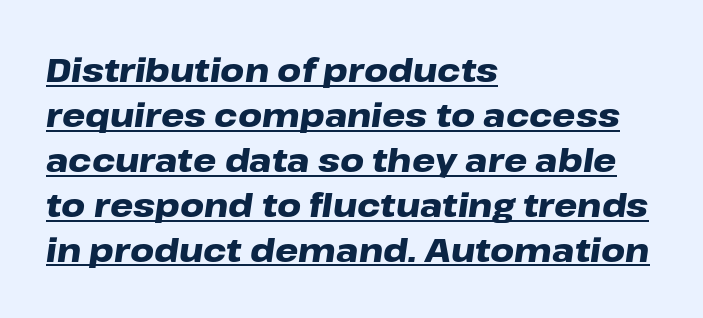
The image shows 33 px heavy, wide type, italic (leaning right); set left-aligned, normal line spacing (1.36x), normal letter spacing, underlined; low stroke contrast and a medium x-height.
